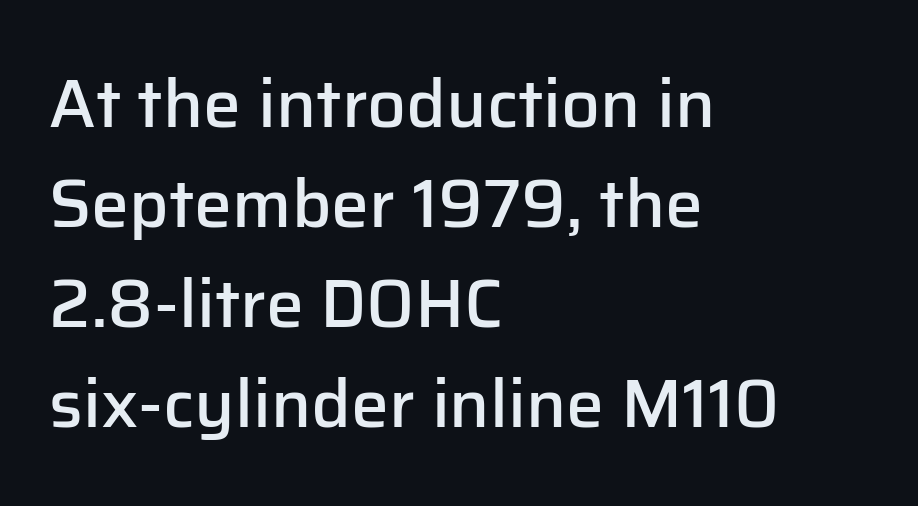
{"serif": "no", "italic": "no", "bold": "semi", "weight": "semibold", "width": "normal", "stroke_contrast": "low", "x_height": "medium", "monospaced": "no", "underline": "no", "align": "left", "line_spacing": "normal", "line_spacing_ratio": 1.47, "letter_spacing": "normal", "letter_spacing_em": 0.0, "glyph_px": 68}
